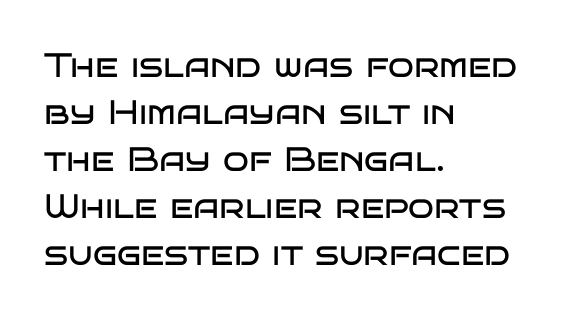
The image shows 34 px regular-weight, wide sans-serif type, upright; set left-aligned, normal line spacing (1.38x), normal letter spacing, not underlined; low stroke contrast and a large x-height.
